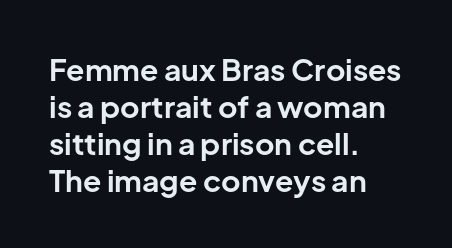
Q: Is the text bold? A: Yes.
Q: Is the text italic (slanted)? A: No, it is upright.
Q: Is the typeface a serif or a sans-serif typeface? A: Sans-serif.
Q: Is the text underlined? A: No.
Q: How is the paragraph aligned? A: Left-aligned.
Q: Is the spacing between letters normal or unusually wide? A: Normal.
Q: Width (condensed, normal, or wide)? A: Normal.
Q: Stroke contrast? A: Low.
Q: x-height? A: Medium.
Q: Monospaced? A: No.
